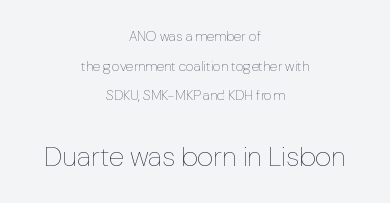
The face used here is proportionally spaced, like ordinary book or web type. Characters follow at the spacing the type designer built in. You could fit nearly another row in the gap between these rows. A centered setting, common on invitations and titles, is used for this passage. Larger block? The one below; the one above is distinctly smaller. Upright lettering throughout.
